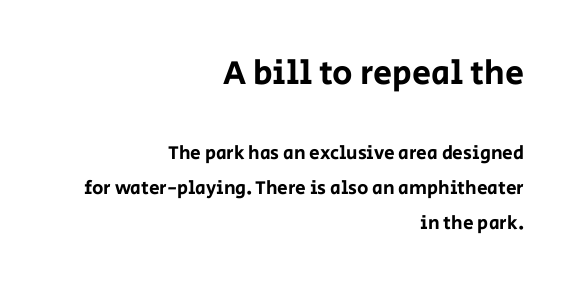
Varying glyph widths throughout — classic text-font behaviour. The face used here is a sans, in the tradition of grotesques and geometrics. When letters stand straight like this, we call the style roman or upright. The passage shown is not underscored anywhere.
